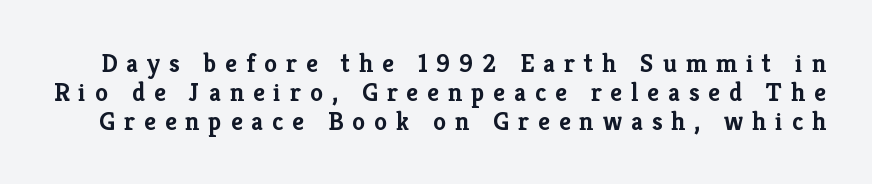
The image shows 26 px bold type, upright; set tight line spacing (1.11x), unusually wide letter spacing (+0.34 em), not underlined.
